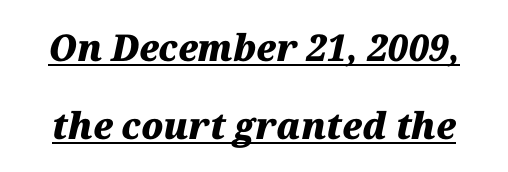
Q: Is the text bold? A: Yes.
Q: Is the text italic (slanted)? A: Yes, it leans right by about 12 degrees.
Q: Is the text underlined? A: Yes.
Q: Is the spacing between letters normal or unusually wide? A: Normal.
Q: Is the spacing between lines tight, normal or loose? A: Loose.
Q: Width (condensed, normal, or wide)? A: Normal.
Q: Stroke contrast? A: Medium.
Q: x-height? A: Medium.
Q: Monospaced? A: No.
